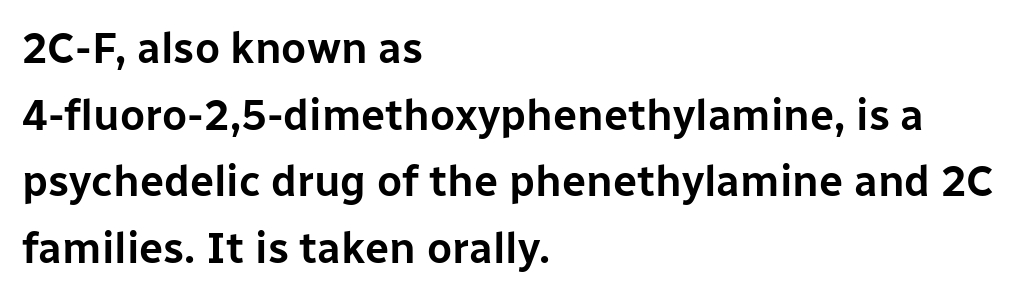
Character widths vary here, with narrow letters taking less room than wide ones. Clear beneath every line of the passage. Posture: straight, roman, zero tilt. Each line starts at the same left margin while the right side varies. Nothing unusual about the tracking: characters are spaced as the font intends.
